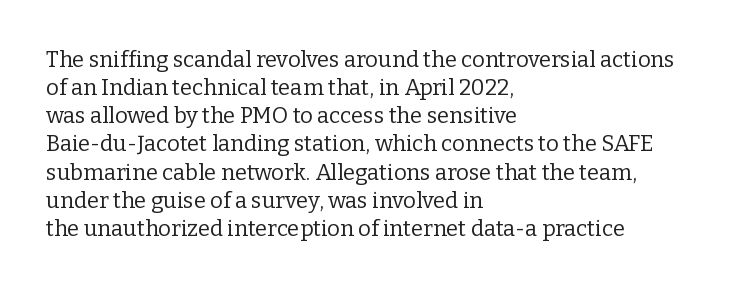
Normally led — the rows are evenly, conventionally spaced. Underlining? Definitely not there. The axis of the letterforms is exactly vertical. The passage is arranged the way most books set body copy — flush left. Default kerning and tracking; the words read as compact shapes.
